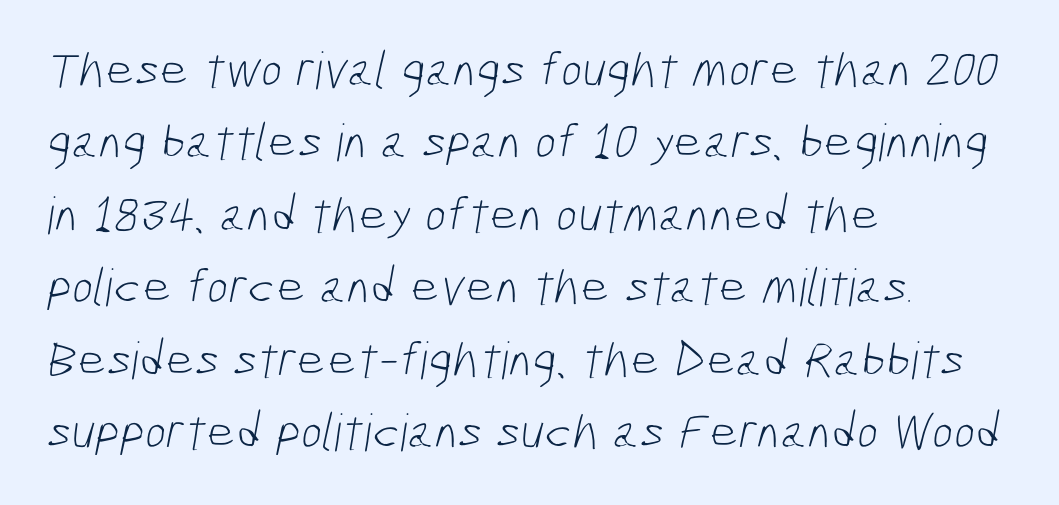
The image shows 51 px light, condensed sans-serif type; set left-aligned, normal line spacing (1.42x), normal letter spacing, not underlined; low stroke contrast and a medium x-height.
